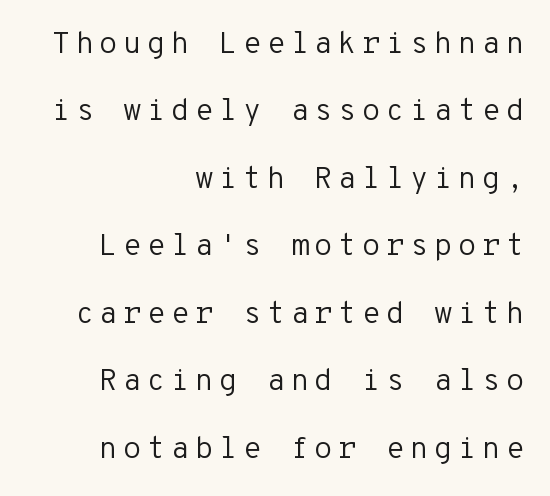
{"serif": "no", "italic": "no", "bold": "no", "weight": "regular", "width": "normal", "stroke_contrast": "low", "x_height": "medium", "monospaced": "yes", "underline": "no", "align": "right", "line_spacing": "loose", "line_spacing_ratio": 2.25, "glyph_px": 30}
